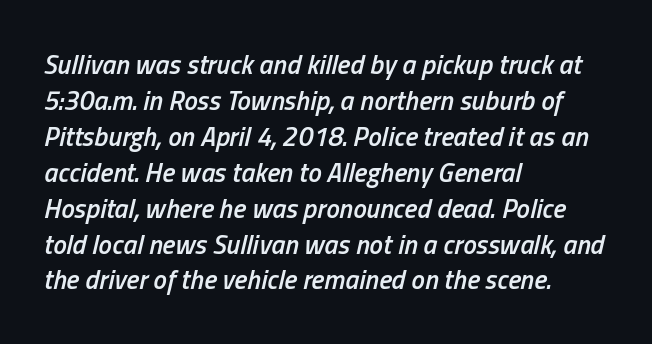
Students, note that the glyphs here touch the page at normal intervals. These lines were composed using italics. Stroke thickness is moderately raised; the sample reads as semibold. One-word summary of the alignment: left. This rendering features lettering with no underline. The line-height multiplier appears to be the usual default.
